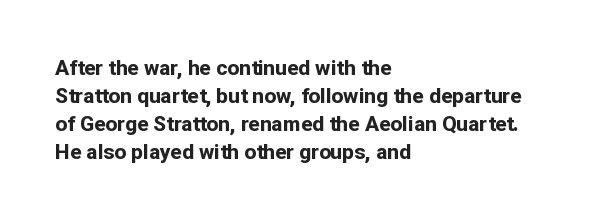
{"italic": "no", "bold": "yes", "underline": "no", "align": "left", "line_spacing": "normal", "line_spacing_ratio": 1.33, "letter_spacing": "normal", "letter_spacing_em": 0.0, "glyph_px": 21}
